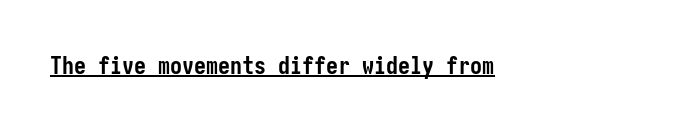
The image shows 24 px bold type, upright; set normal letter spacing, underlined.
